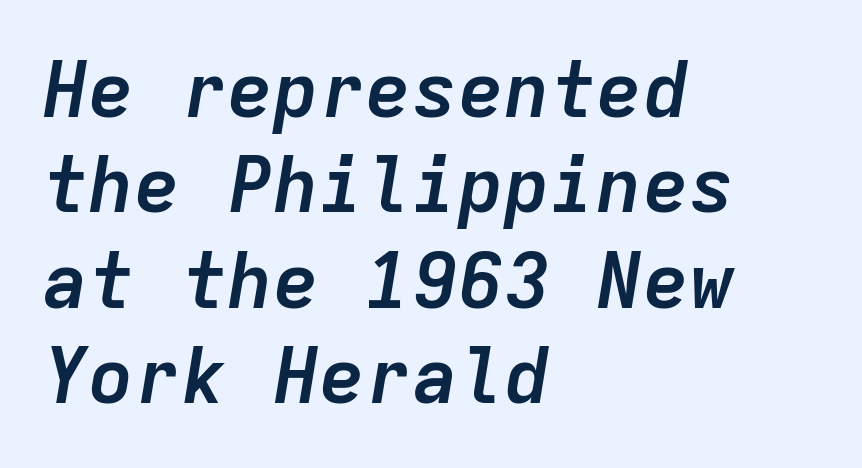
The image shows 77 px semibold type, italic (leaning right), monospaced; set left-aligned, line spacing 1.24x, normal letter spacing, not underlined; low stroke contrast and a medium x-height.
